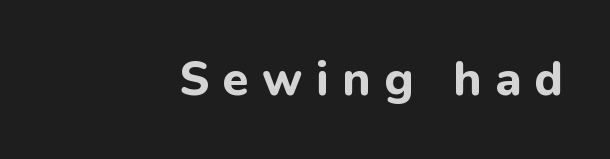
Q: Is the text bold? A: Yes.
Q: Is the text italic (slanted)? A: No, it is upright.
Q: Is the typeface a serif or a sans-serif typeface? A: Sans-serif.
Q: Is the text underlined? A: No.
Q: How is the paragraph aligned? A: Right-aligned.
Q: Is the spacing between letters normal or unusually wide? A: Unusually wide.
Q: Width (condensed, normal, or wide)? A: Normal.
Q: Stroke contrast? A: Low.
Q: x-height? A: Medium.
Q: Monospaced? A: No.
